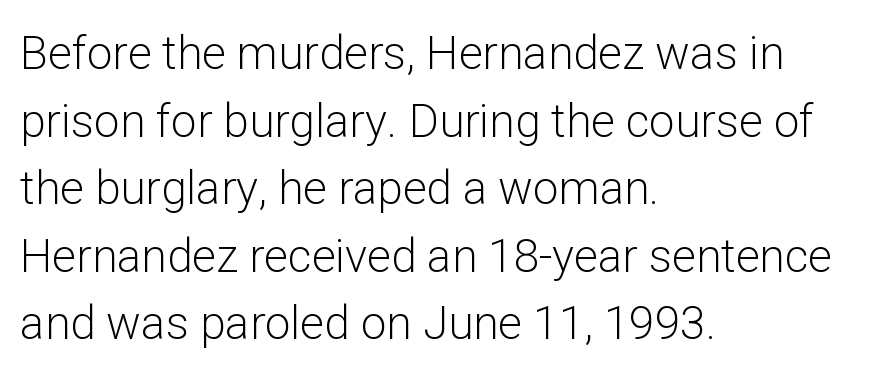
Q: Is the text bold? A: No.
Q: Is the text italic (slanted)? A: No, it is upright.
Q: Is the typeface a serif or a sans-serif typeface? A: Sans-serif.
Q: Is the text underlined? A: No.
Q: How is the paragraph aligned? A: Left-aligned.
Q: Is the spacing between letters normal or unusually wide? A: Normal.
Q: Is the spacing between lines tight, normal or loose? A: Normal.
Q: Width (condensed, normal, or wide)? A: Normal.
Q: Stroke contrast? A: Low.
Q: x-height? A: Medium.
Q: Monospaced? A: No.
